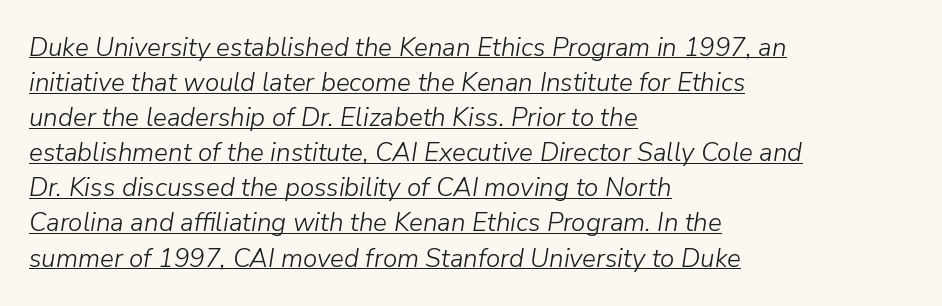
The face used here has a pronounced slope to its letters. The setting favours the left margin, as ordinary paragraphs usually do. This is underlined copy, the kind a proofreader might mark for attention. Rows of type keep a routine distance in the vertical direction.
